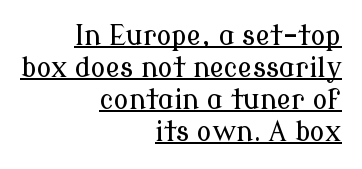
Honestly, the underline is the first thing you notice here. Nothing unusual about the tracking: characters are spaced as the font intends. In CSS terms this would be text-align: right. This sample uses an upright cut, with every glyph sitting square on the baseline.
